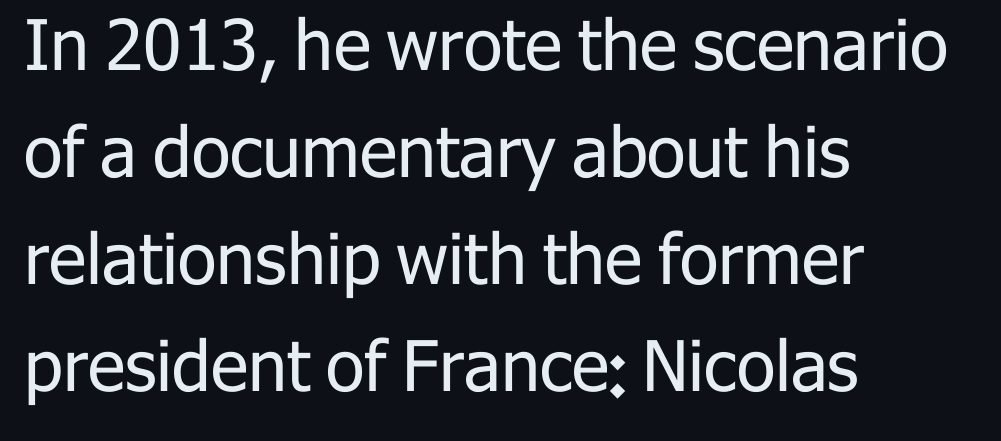
{"serif": "no", "italic": "no", "bold": "no", "weight": "regular", "width": "normal", "stroke_contrast": "low", "x_height": "medium", "monospaced": "no", "underline": "no", "align": "left", "line_spacing": "normal", "line_spacing_ratio": 1.53, "letter_spacing": "normal", "letter_spacing_em": 0.0, "glyph_px": 70}
